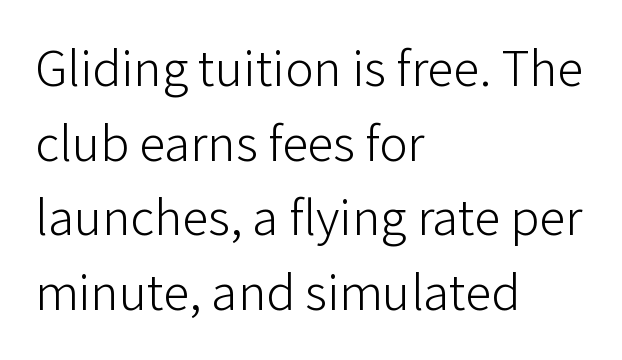
The image shows 53 px light sans-serif type, upright; set left-aligned, normal line spacing (1.41x), normal letter spacing, not underlined; low stroke contrast and a medium x-height.
